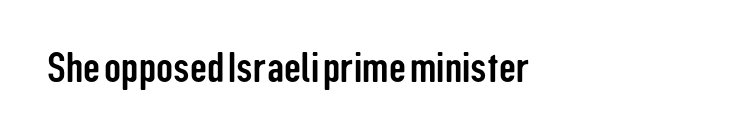
Line starts are locked; line ends wander. Serif or sans? Sans — the stroke terminals are bare. Anything drawn beneath the words? Only blank space. Posture: upright roman. Look at the tracking — it's just the regular setting, nothing added. The passage shown is typed in a proportional face where columns would drift.
